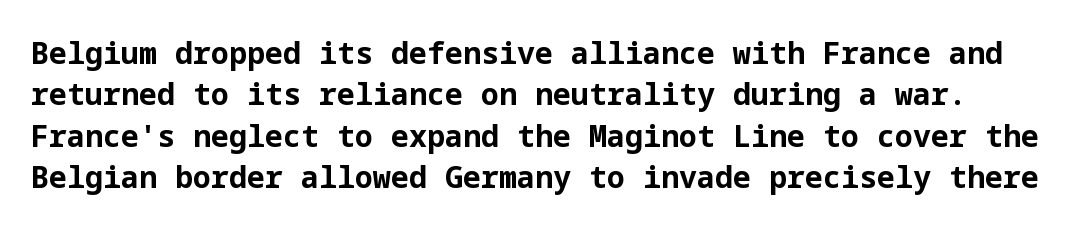
Q: Is the text bold? A: Yes.
Q: Is the text italic (slanted)? A: No, it is upright.
Q: Is the typeface a serif or a sans-serif typeface? A: Sans-serif.
Q: Is the text underlined? A: No.
Q: Is the spacing between letters normal or unusually wide? A: Normal.
Q: Is the spacing between lines tight, normal or loose? A: Normal.
Q: Width (condensed, normal, or wide)? A: Normal.
Q: Stroke contrast? A: Low.
Q: x-height? A: Medium.
